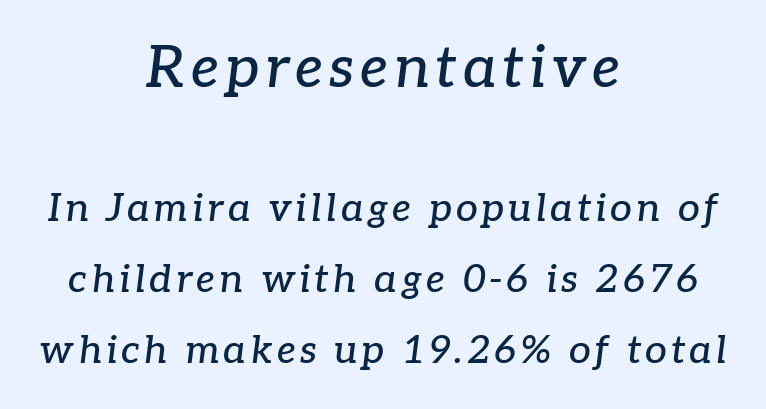
The glyphs are unaccompanied by any horizontal stroke below them. Regarding serifs, this sample has them. The lettering tilts uniformly, giving the passage an italic look. Casual observation: everything's sitting right in the middle. Character widths vary here, with narrow letters taking less room than wide ones.
